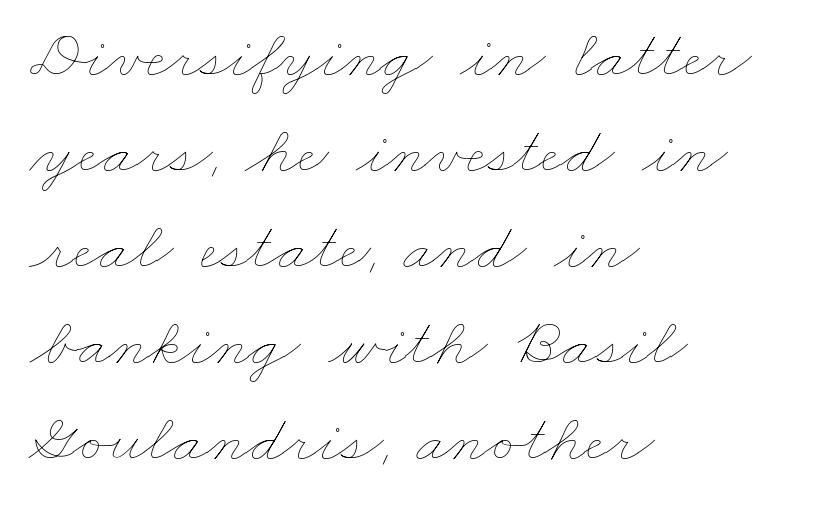
Q: Is the text bold? A: No.
Q: Is the text underlined? A: No.
Q: How is the paragraph aligned? A: Left-aligned.
Q: Is the spacing between letters normal or unusually wide? A: Normal.
Q: Is the spacing between lines tight, normal or loose? A: Normal.
Q: Width (condensed, normal, or wide)? A: Wide.
Q: Stroke contrast? A: Low.
Q: x-height? A: Small.
Q: Monospaced? A: No.
